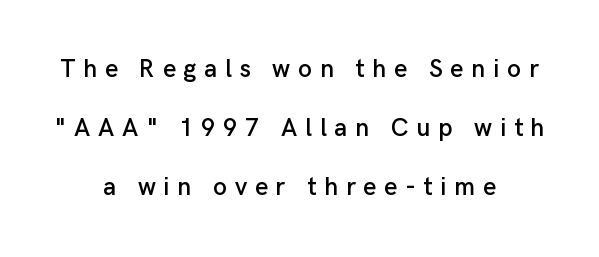
{"italic": "no", "underline": "no", "align": "center", "line_spacing": "loose", "line_spacing_ratio": 2.36, "letter_spacing": "wide", "letter_spacing_em": 0.31, "glyph_px": 25}
